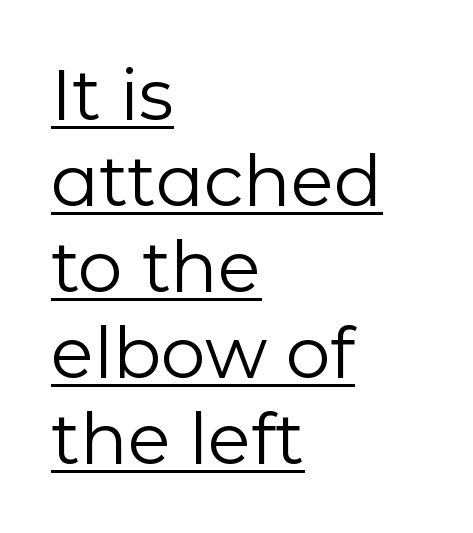
Q: Is the text bold? A: No.
Q: Is the text italic (slanted)? A: No, it is upright.
Q: Is the typeface a serif or a sans-serif typeface? A: Sans-serif.
Q: Is the text underlined? A: Yes.
Q: How is the paragraph aligned? A: Left-aligned.
Q: Is the spacing between letters normal or unusually wide? A: Normal.
Q: Width (condensed, normal, or wide)? A: Normal.
Q: Stroke contrast? A: Low.
Q: x-height? A: Medium.
Q: Monospaced? A: No.
